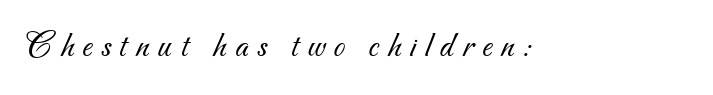
Q: Is the text bold? A: No.
Q: Is the typeface a serif or a sans-serif typeface? A: Sans-serif.
Q: Is the text underlined? A: No.
Q: Is the spacing between letters normal or unusually wide? A: Unusually wide.
Q: Width (condensed, normal, or wide)? A: Normal.
Q: Stroke contrast? A: Medium.
Q: x-height? A: Small.
Q: Monospaced? A: No.
